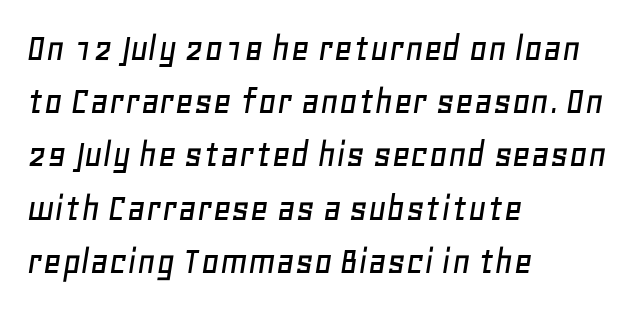
A typesetter would call this proportional, since set widths differ per character. Summary of vertical rhythm: regular, with standard interline spacing. The ragged edge is on the right, which tells us the setting is flush left. The letters are slanted; this is an italic face. Underline: absent.
